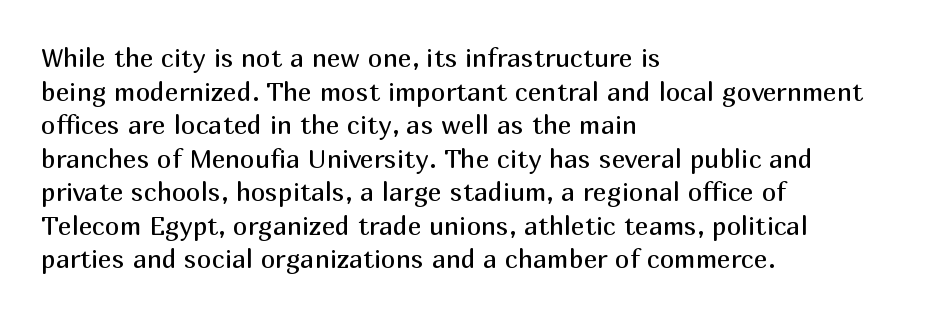
Interline gaps are of average width in this sample. In terms of posture, this sample is upright. Teacher's note: observe the even left margin — that is flush-left alignment. The cut favours lightness, reaching ordinary text weight at its darkest.
